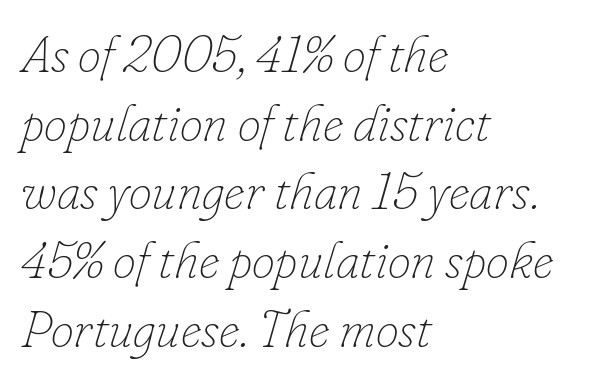
{"italic": "yes", "lean": "right", "slant_degrees": 16, "bold": "no", "weight": "thin", "width": "normal", "stroke_contrast": "low", "x_height": "small", "monospaced": "no", "underline": "no", "align": "left", "line_spacing": "normal", "line_spacing_ratio": 1.32, "letter_spacing": "normal", "letter_spacing_em": 0.0, "glyph_px": 52}
